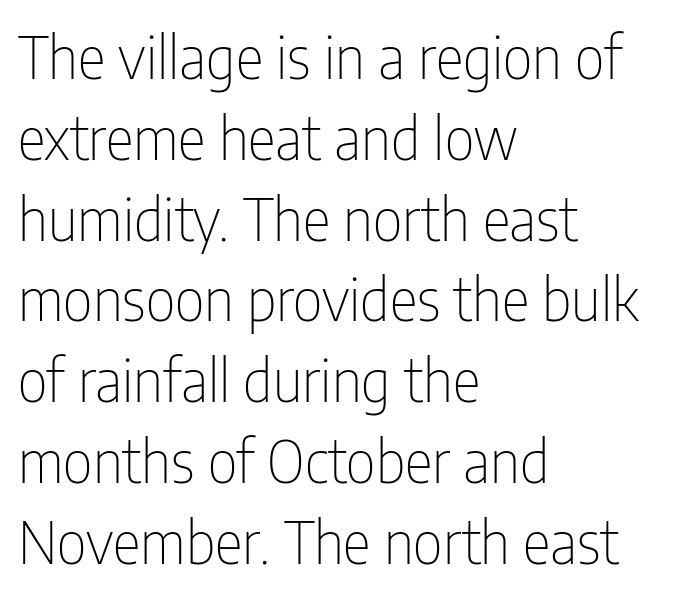
{"serif": "no", "italic": "no", "bold": "no", "weight": "thin", "width": "condensed", "stroke_contrast": "low", "x_height": "medium", "monospaced": "no", "underline": "no", "align": "left", "line_spacing": "normal", "line_spacing_ratio": 1.37, "letter_spacing": "normal", "letter_spacing_em": 0.0, "glyph_px": 59}
